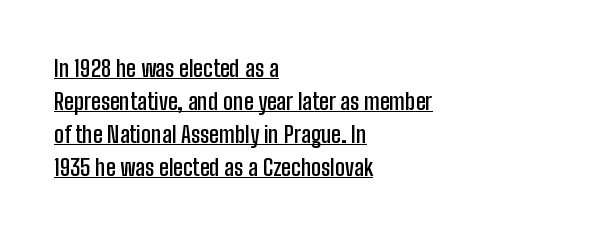
Q: Is the text bold? A: Semi-bold.
Q: Is the text italic (slanted)? A: No, it is upright.
Q: Is the text underlined? A: Yes.
Q: How is the paragraph aligned? A: Left-aligned.
Q: Is the spacing between letters normal or unusually wide? A: Normal.
Q: Is the spacing between lines tight, normal or loose? A: Normal.
